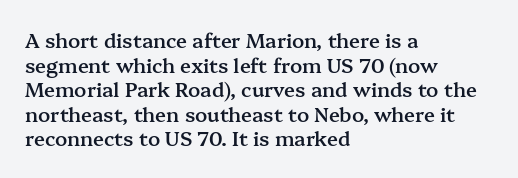
Q: Is the text bold? A: Semi-bold.
Q: Is the text italic (slanted)? A: No, it is upright.
Q: Is the text underlined? A: No.
Q: How is the paragraph aligned? A: Left-aligned.
Q: Is the spacing between letters normal or unusually wide? A: Normal.
